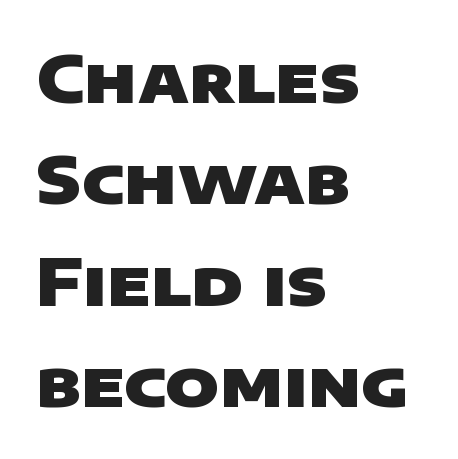
{"serif": "no", "bold": "yes", "weight": "heavy", "width": "wide", "stroke_contrast": "low", "x_height": "large", "monospaced": "no", "underline": "no", "align": "left", "line_spacing": "normal", "line_spacing_ratio": 1.56, "letter_spacing": "normal", "letter_spacing_em": 0.0, "glyph_px": 65}
